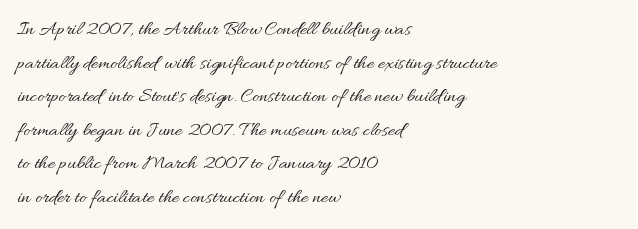
Does the leading feel generous? No, just average. Letters rest on an invisible, unmarked baseline. Heft: none added — not bold. Typeset ragged right — the left edge is the straight one.
